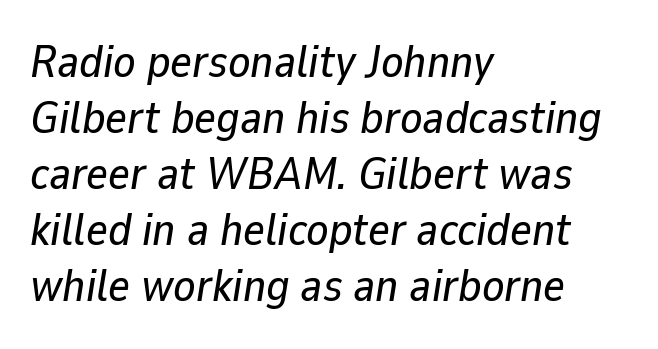
The image shows 46 px text type, italic (leaning right); set left-aligned, line spacing 1.22x, normal letter spacing, not underlined; low stroke contrast and a medium x-height.
